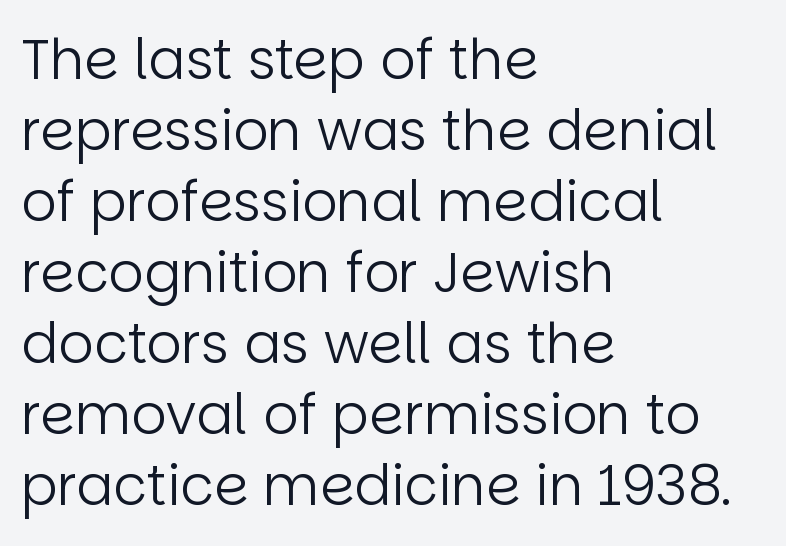
Typeset ragged right — the left edge is the straight one. Compared with typical body copy, the letter spacing here is the same. Leading matches the norm, producing a regular column. Is there any slant? The stems are plumb.
